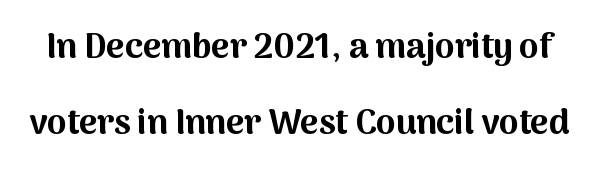
Q: Is the text bold? A: Yes.
Q: Is the text italic (slanted)? A: No, it is upright.
Q: Is the typeface a serif or a sans-serif typeface? A: Sans-serif.
Q: Is the text underlined? A: No.
Q: Is the spacing between letters normal or unusually wide? A: Normal.
Q: Is the spacing between lines tight, normal or loose? A: Loose.
Q: Width (condensed, normal, or wide)? A: Normal.
Q: Stroke contrast? A: Medium.
Q: x-height? A: Medium.
Q: Monospaced? A: No.
